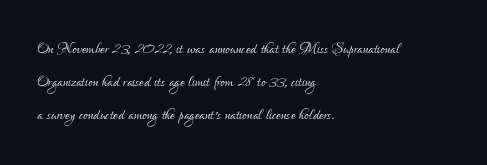
{"bold": "no", "underline": "no", "align": "left", "line_spacing": "normal", "line_spacing_ratio": 1.56, "letter_spacing": "normal", "letter_spacing_em": 0.0, "glyph_px": 21}
